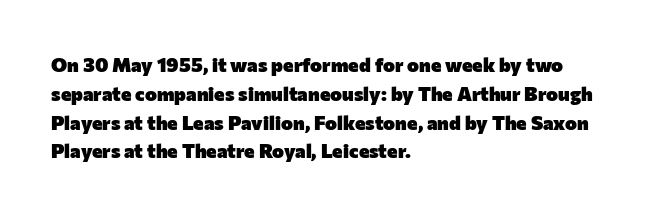
{"italic": "no", "bold": "yes", "underline": "no", "align": "left", "line_spacing": "normal", "line_spacing_ratio": 1.44, "letter_spacing": "normal", "letter_spacing_em": 0.0, "glyph_px": 20}
